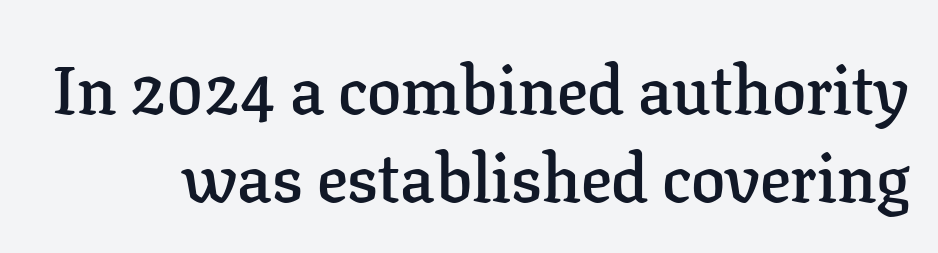
Q: Is the text bold? A: Semi-bold.
Q: Is the text italic (slanted)? A: No, it is upright.
Q: Is the typeface a serif or a sans-serif typeface? A: Serif.
Q: Is the text underlined? A: No.
Q: Is the spacing between letters normal or unusually wide? A: Normal.
Q: Is the spacing between lines tight, normal or loose? A: Normal.
Q: Width (condensed, normal, or wide)? A: Normal.
Q: Stroke contrast? A: Low.
Q: x-height? A: Medium.
Q: Monospaced? A: No.
